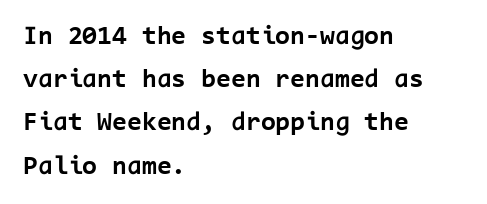
Q: Is the text bold? A: Yes.
Q: Is the text italic (slanted)? A: No, it is upright.
Q: Is the text underlined? A: No.
Q: How is the paragraph aligned? A: Left-aligned.
Q: Is the spacing between letters normal or unusually wide? A: Normal.
Q: Is the spacing between lines tight, normal or loose? A: Normal.
